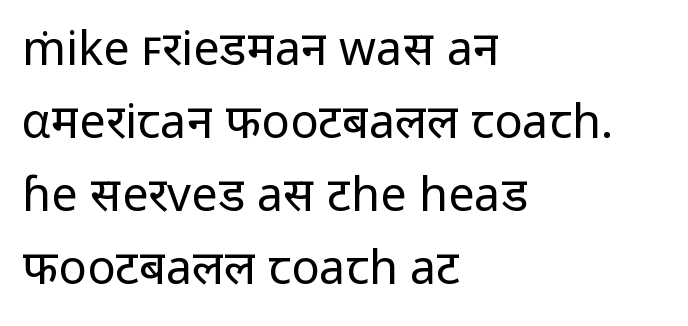
The image shows 47 px regular-weight sans-serif type, upright; set left-aligned, normal line spacing (1.55x), normal letter spacing, not underlined; low stroke contrast and a medium x-height.
